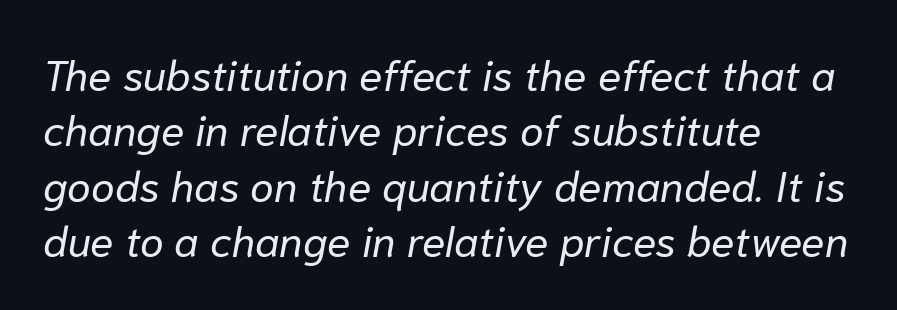
{"italic": "yes", "lean": "right", "slant_degrees": 10, "bold": "no", "weight": "regular", "width": "normal", "stroke_contrast": "low", "x_height": "medium", "monospaced": "no", "underline": "no", "align": "left", "line_spacing": "normal", "line_spacing_ratio": 1.29, "letter_spacing": "normal", "letter_spacing_em": 0.0, "glyph_px": 43}
